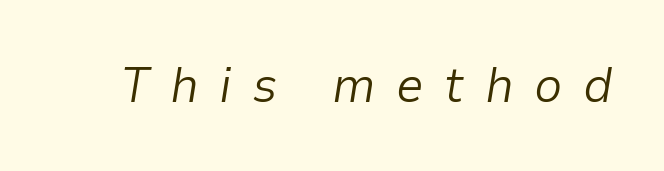
Quick note: italic. A clean baseline with only descenders dipping below it. The face used here is proportionally spaced, like ordinary book or web type. Heaviness? Minimal to ordinary, like unemphasized prose. Look at the tracking — it's clearly loosened, letters drifting apart.
